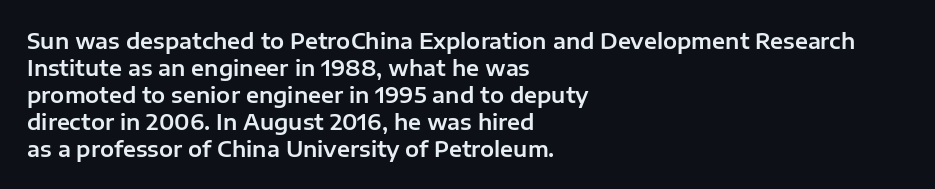
The image shows 21 px text type, upright; set left-aligned, normal line spacing (1.28x), normal letter spacing, not underlined.
